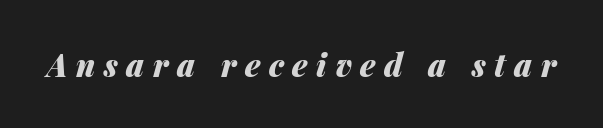
Q: Is the text bold? A: Yes.
Q: Is the text italic (slanted)? A: Yes, it leans right by about 14 degrees.
Q: Is the text underlined? A: No.
Q: Is the spacing between letters normal or unusually wide? A: Unusually wide.
Q: Width (condensed, normal, or wide)? A: Normal.
Q: Stroke contrast? A: Medium.
Q: x-height? A: Medium.
Q: Monospaced? A: No.
